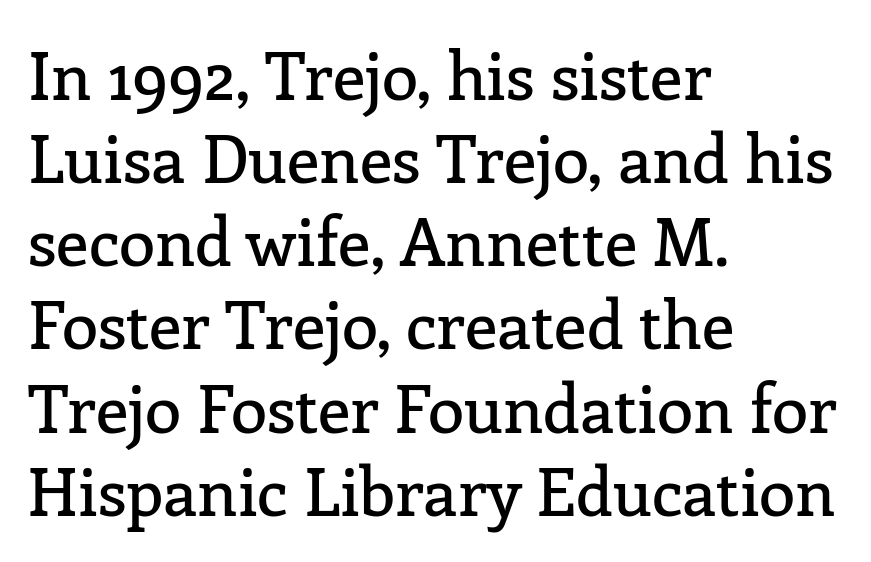
The image shows 66 px serif type, upright; set left-aligned, normal line spacing (1.26x), normal letter spacing, not underlined; low stroke contrast and a medium x-height.
